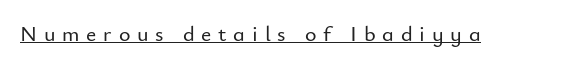
{"italic": "no", "underline": "yes", "letter_spacing": "wide", "letter_spacing_em": 0.31, "glyph_px": 22}
